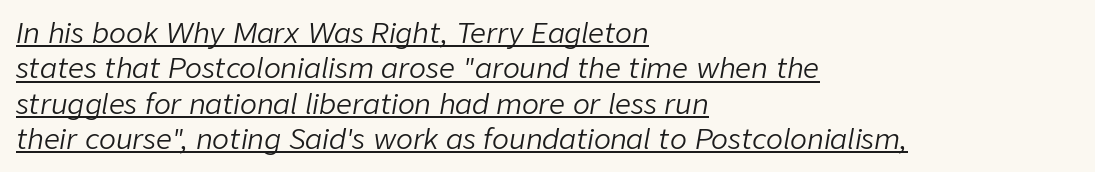
{"italic": "yes", "lean": "right", "slant_degrees": 9, "bold": "no", "weight": "light", "width": "normal", "stroke_contrast": "low", "x_height": "medium", "monospaced": "no", "underline": "yes", "align": "left", "line_spacing": "normal", "line_spacing_ratio": 1.26, "letter_spacing": "normal", "letter_spacing_em": 0.0, "glyph_px": 28}
